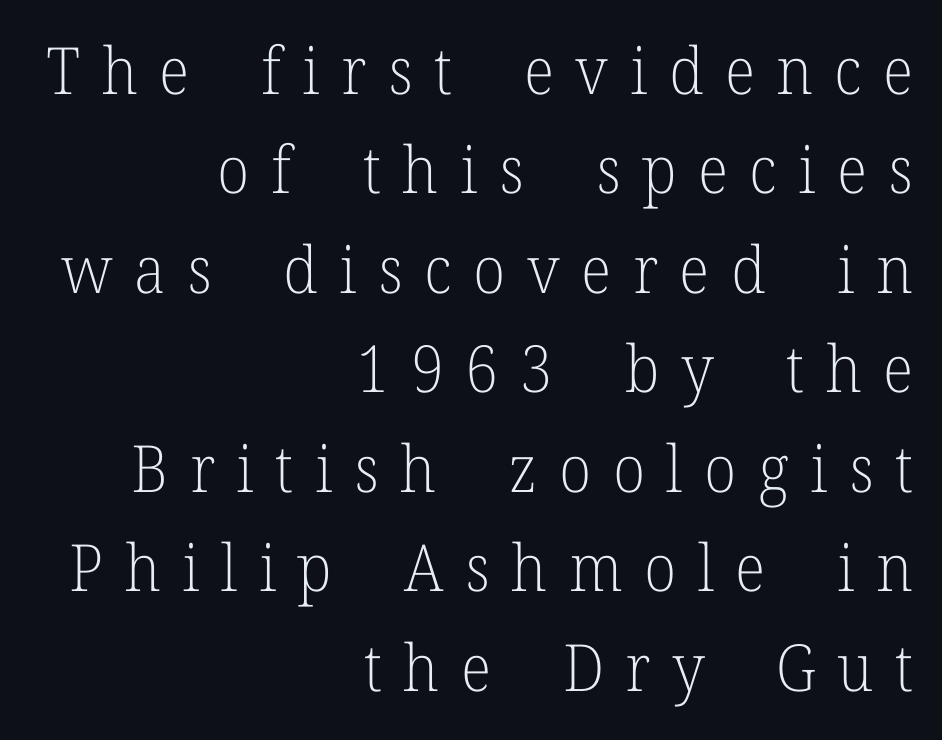
These lines are rendered in a variable-pitch font. The glyphs are unaccompanied by any horizontal stroke below them. Is this a heavy cut? Hardly; it is regular or lighter. The lettering stays uniformly vertical, giving the passage a roman look. Stroke terminals: seriffed.
